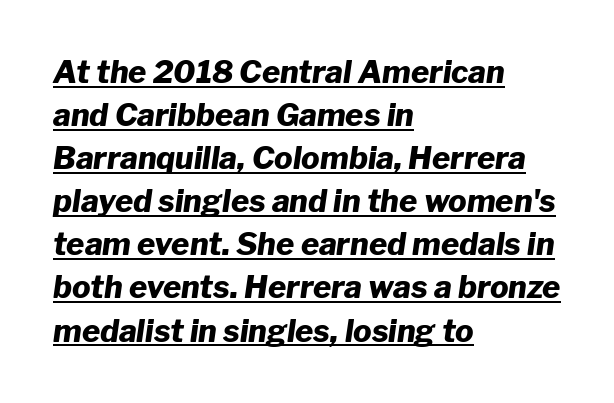
This rendering uses left alignment, leaving the right contour irregular. Compared with undecorated copy, this sample adds a rule below the words. The line-height multiplier appears to be the usual default. If you drew a line through each stem, it would be angled. Words appear dense and cohesive because spacing is normal.
